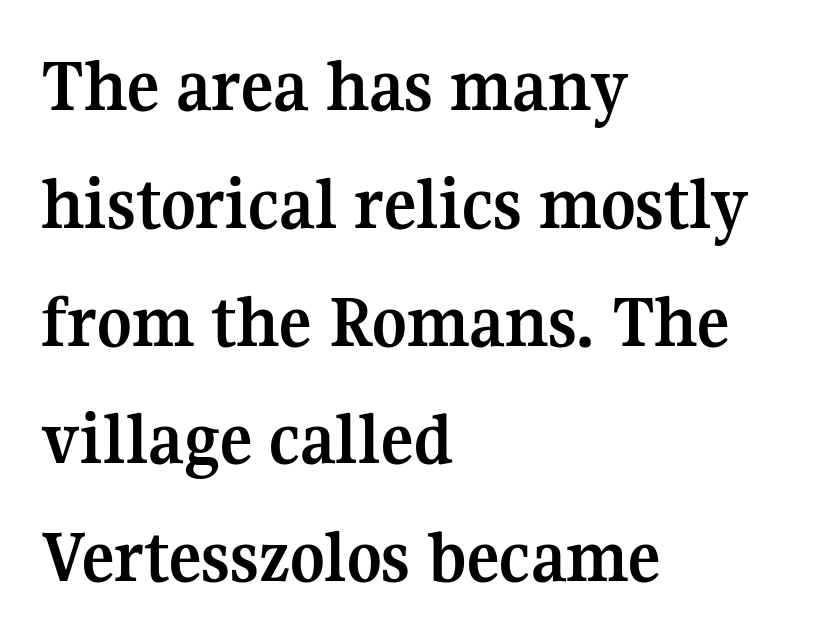
Q: Is the text bold? A: Yes.
Q: Is the text italic (slanted)? A: No, it is upright.
Q: Is the typeface a serif or a sans-serif typeface? A: Serif.
Q: Is the text underlined? A: No.
Q: How is the paragraph aligned? A: Left-aligned.
Q: Is the spacing between letters normal or unusually wide? A: Normal.
Q: Is the spacing between lines tight, normal or loose? A: Normal.
Q: Width (condensed, normal, or wide)? A: Normal.
Q: Stroke contrast? A: Medium.
Q: x-height? A: Medium.
Q: Monospaced? A: No.
